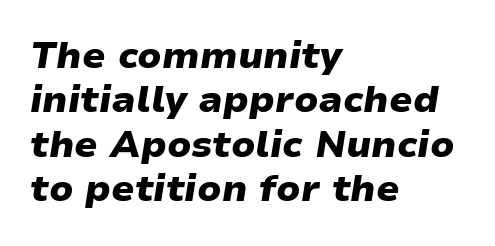
Characters follow at the spacing the type designer built in. Check the space under the baseline: it is left empty. The axis of the letterforms is tilted away from vertical. What weight is shown? A full bold with thick strokes. The face used here is proportionally spaced, like ordinary book or web type. The lines are quadded left.
